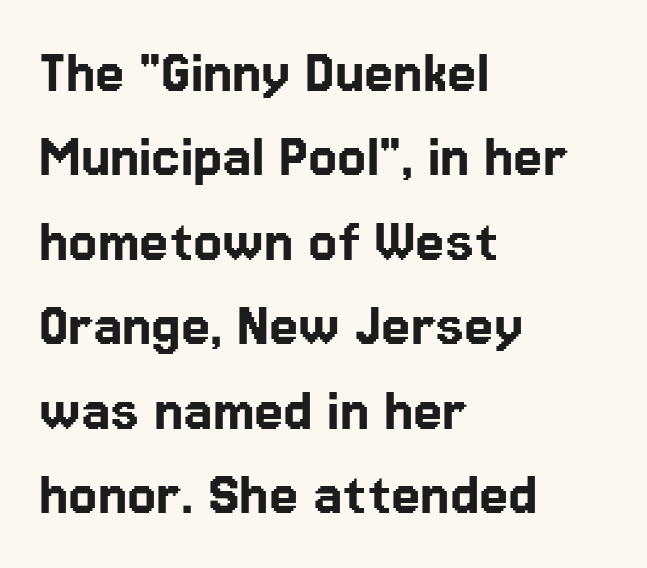
Successive baselines arrive at the customary interval. The line texture is even and compact thanks to regular tracking. Typographically, this falls in the sans-serif category. Varying glyph widths throughout — classic text-font behaviour. The foot of each line stays bare and open. Leftover space on each line is placed entirely after the last word.
